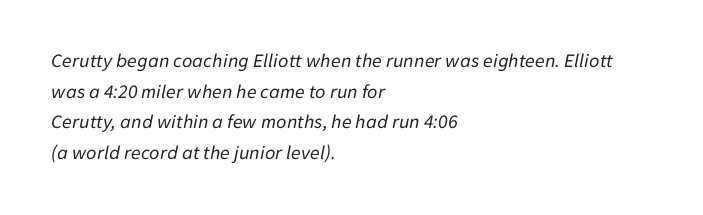
Does extra space separate the letters? No, they use regular spacing. You can tell it's italic because the verticals aren't actually vertical. Whoever set this chose a conventional vertical rhythm. A classic flush-left, rag-right setting is used for this passage.
